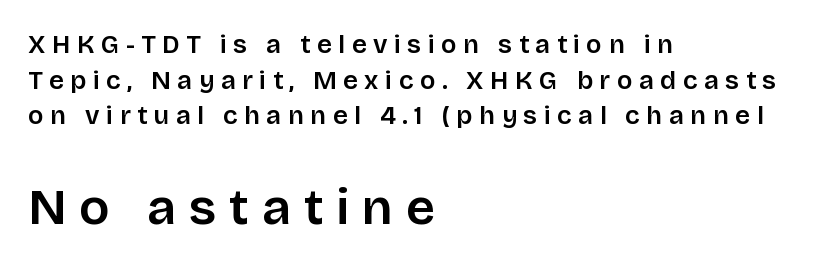
Q: Is the text italic (slanted)? A: No, it is upright.
Q: Is the typeface a serif or a sans-serif typeface? A: Sans-serif.
Q: Is the text underlined? A: No.
Q: How is the paragraph aligned? A: Left-aligned.
Q: Is the spacing between letters normal or unusually wide? A: Unusually wide.
Q: Is the spacing between lines tight, normal or loose? A: Normal.
Q: Which block of text is set in a larger size, the first (top) or the second (bottom)? A: The second (bottom) one.
Q: Width (condensed, normal, or wide)? A: Normal.
Q: Stroke contrast? A: Low.
Q: x-height? A: Large.
Q: Monospaced? A: No.
